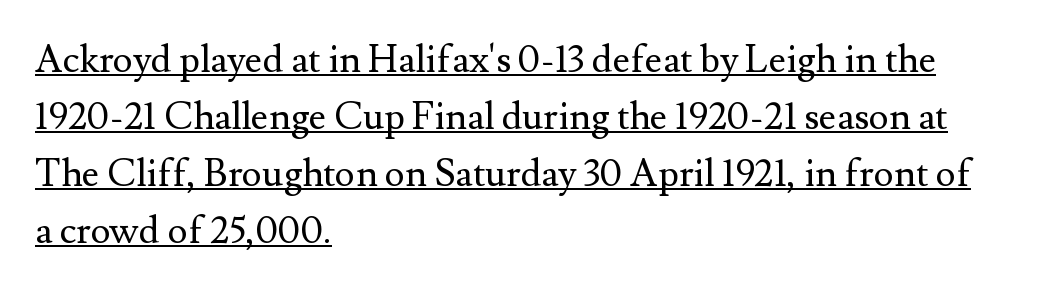
The image shows 38 px regular-weight serif type, upright; set left-aligned, normal line spacing (1.5x), normal letter spacing, underlined; medium stroke contrast and a small x-height.
